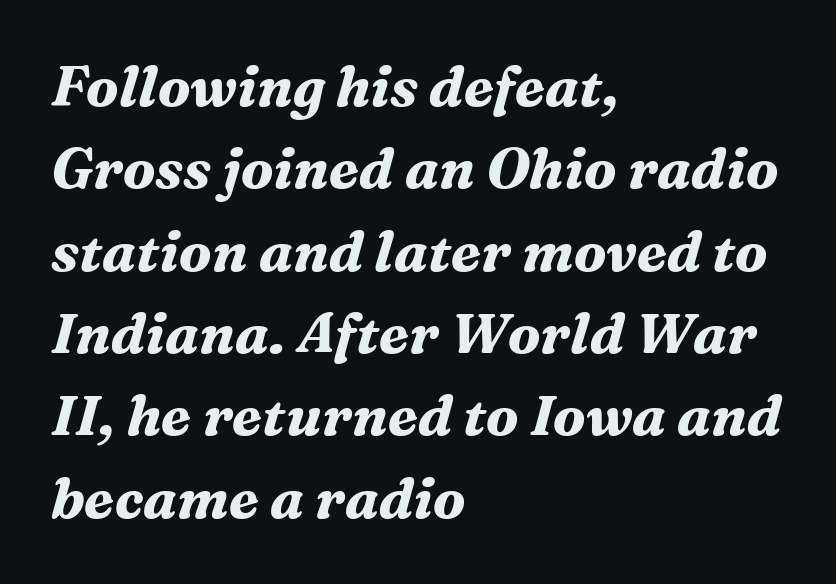
Quick note: underline off. Heft: maximum for text — a bold. The designer went with a serif here, giving each stem small feet. The paragraph has a hard left edge and a soft right edge. Is this a fixed-width face? No — the glyphs have proportional, varying widths. In terms of posture, this sample is oblique.
